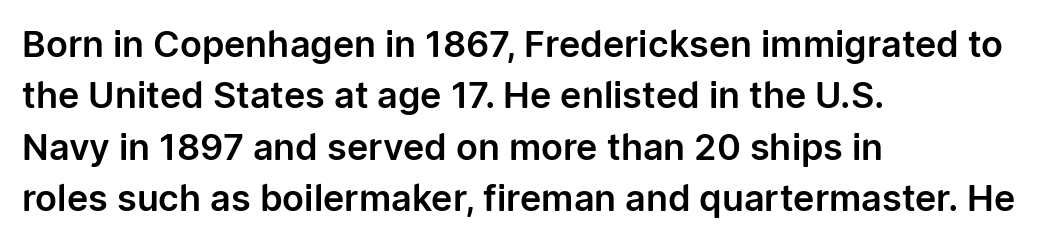
The image shows 36 px sans-serif type, upright; set left-aligned, normal line spacing (1.43x), normal letter spacing, not underlined; low stroke contrast and a medium x-height.
